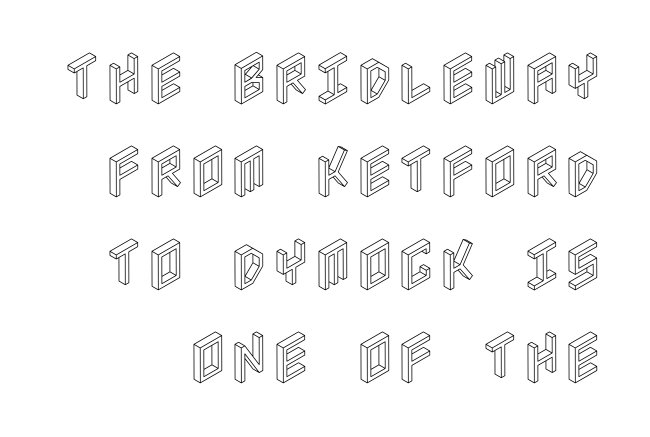
Q: Is the text italic (slanted)? A: No, it is upright.
Q: Is the text underlined? A: No.
Q: How is the paragraph aligned? A: Right-aligned.
Q: Is the spacing between letters normal or unusually wide? A: Normal.
Q: Is the spacing between lines tight, normal or loose? A: Normal.
Q: Width (condensed, normal, or wide)? A: Condensed.
Q: x-height? A: Large.
